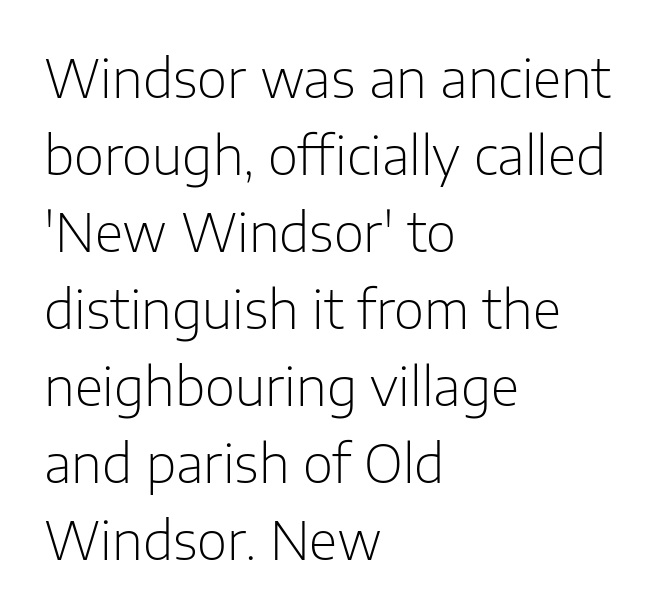
Proportional: the letters do not fall into vertical columns. Quick note: interline space is typical. Does the type have serifs? No, each stem ends abruptly. These lines keep a tight, regular rhythm from letter to letter.
